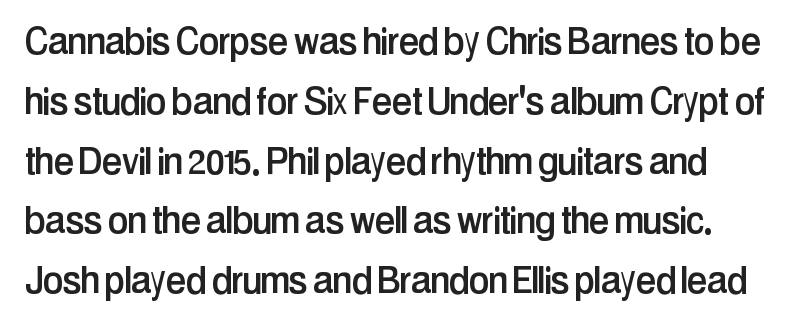
Q: Is the text italic (slanted)? A: No, it is upright.
Q: Is the typeface a serif or a sans-serif typeface? A: Sans-serif.
Q: Is the text underlined? A: No.
Q: Is the spacing between letters normal or unusually wide? A: Normal.
Q: Is the spacing between lines tight, normal or loose? A: Normal.
Q: Width (condensed, normal, or wide)? A: Condensed.
Q: Stroke contrast? A: Low.
Q: x-height? A: Medium.
Q: Monospaced? A: No.
